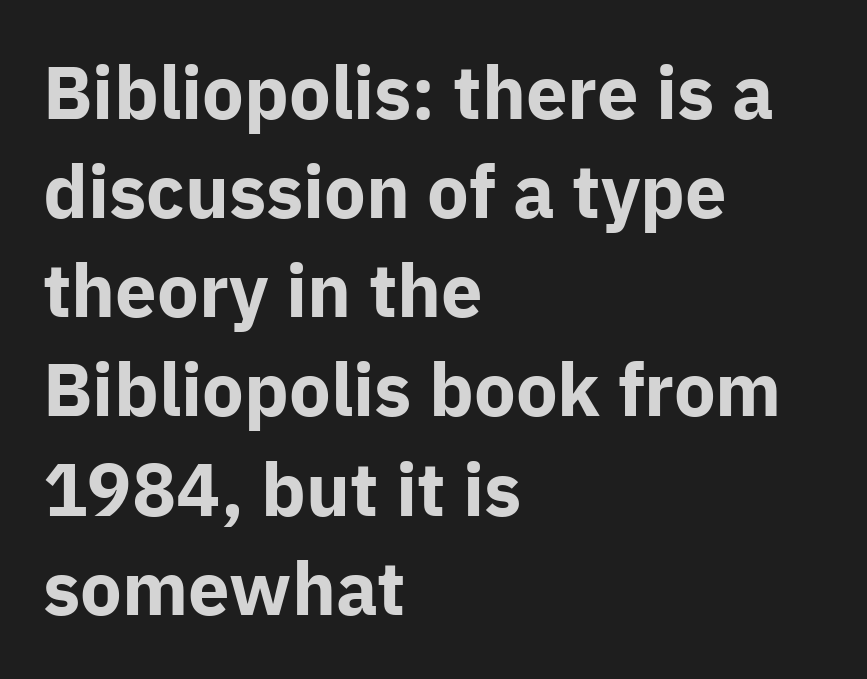
The image shows 74 px bold sans-serif type, upright; set left-aligned, normal line spacing (1.34x), normal letter spacing, not underlined; low stroke contrast and a medium x-height.
